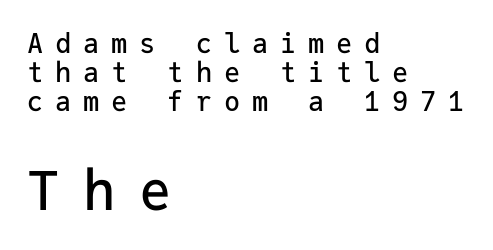
The image shows 54 px sans-serif type, upright, monospaced; set left-aligned, tight line spacing (1.08x), unusually wide letter spacing (+0.44 em), not underlined; the second (bottom) block is 2.0x larger; low stroke contrast and a medium x-height.
